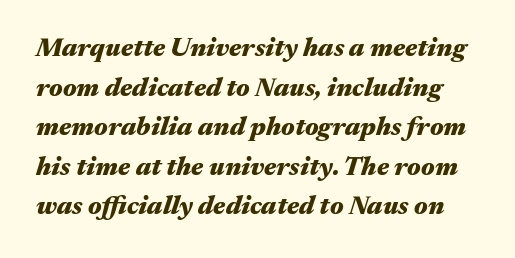
{"italic": "yes", "lean": "right", "slant_degrees": 17, "bold": "yes", "underline": "no", "line_spacing": "normal", "line_spacing_ratio": 1.52, "letter_spacing": "normal", "letter_spacing_em": 0.0, "glyph_px": 26}
